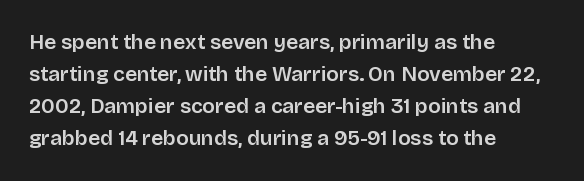
Layout note: lines flush left. The string is rendered with underlining switched off. The line texture is even and compact thanks to regular tracking. A roman cut, with each character standing at attention. The space between consecutive lines is moderate.
